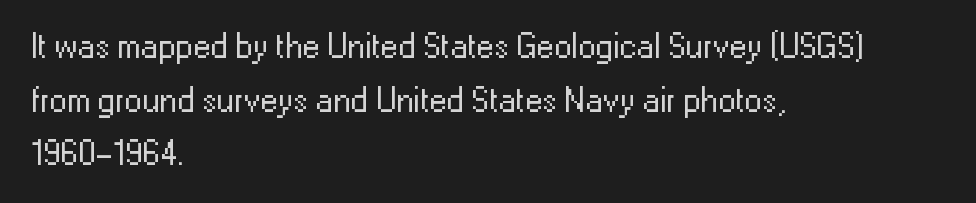
The image shows 35 px regular-weight sans-serif type, upright; set left-aligned, normal line spacing (1.53x), normal letter spacing, not underlined; low stroke contrast and a medium x-height.
